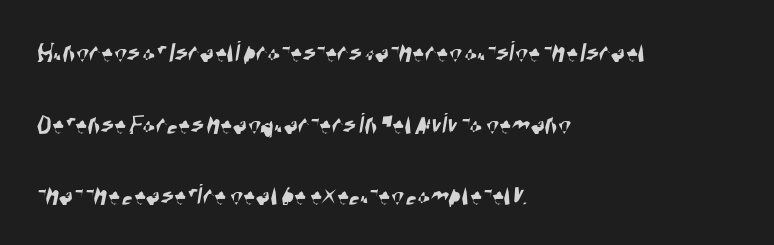
{"serif": "no", "width": "condensed", "stroke_contrast": "high", "x_height": "large", "monospaced": "no", "underline": "no", "align": "left", "line_spacing": "loose", "line_spacing_ratio": 2.39, "letter_spacing": "normal", "letter_spacing_em": 0.0, "glyph_px": 30}
